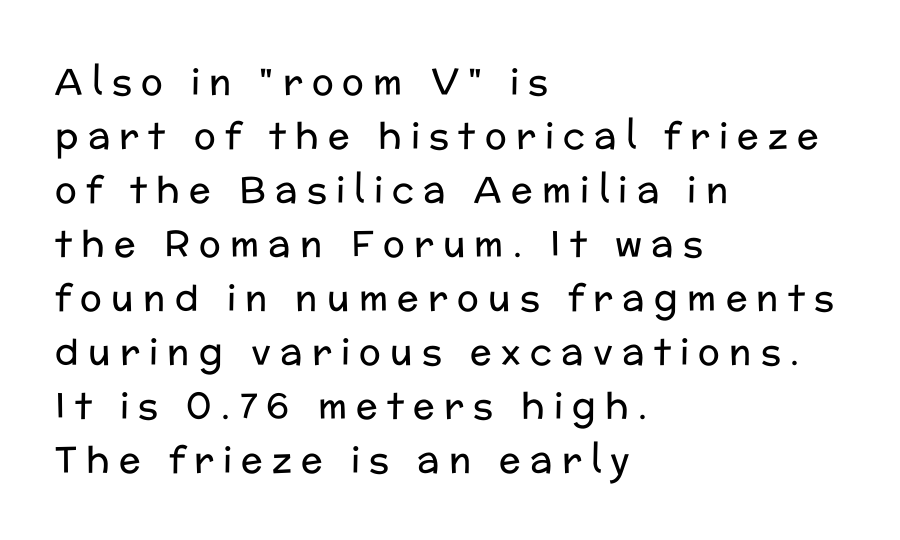
Q: Is the text bold? A: No.
Q: Is the text italic (slanted)? A: No, it is upright.
Q: Is the typeface a serif or a sans-serif typeface? A: Sans-serif.
Q: Is the text underlined? A: No.
Q: How is the paragraph aligned? A: Left-aligned.
Q: Is the spacing between letters normal or unusually wide? A: Unusually wide.
Q: Is the spacing between lines tight, normal or loose? A: Normal.
Q: Width (condensed, normal, or wide)? A: Normal.
Q: Stroke contrast? A: Low.
Q: x-height? A: Medium.
Q: Monospaced? A: No.
